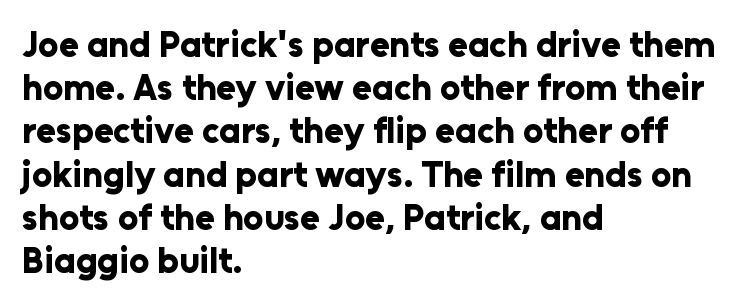
{"serif": "no", "italic": "no", "bold": "yes", "weight": "bold", "width": "normal", "stroke_contrast": "low", "x_height": "medium", "monospaced": "no", "underline": "no", "align": "left", "line_spacing_ratio": 1.2, "letter_spacing": "normal", "letter_spacing_em": 0.0, "glyph_px": 36}
